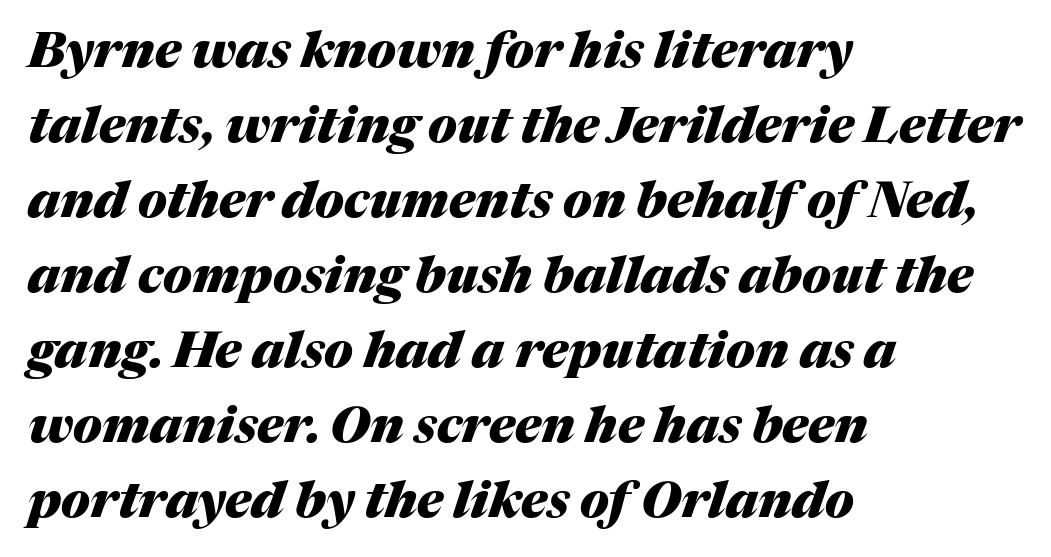
The image shows 50 px heavy type, italic (leaning right); set left-aligned, normal line spacing (1.5x), normal letter spacing, not underlined; medium stroke contrast and a medium x-height.
